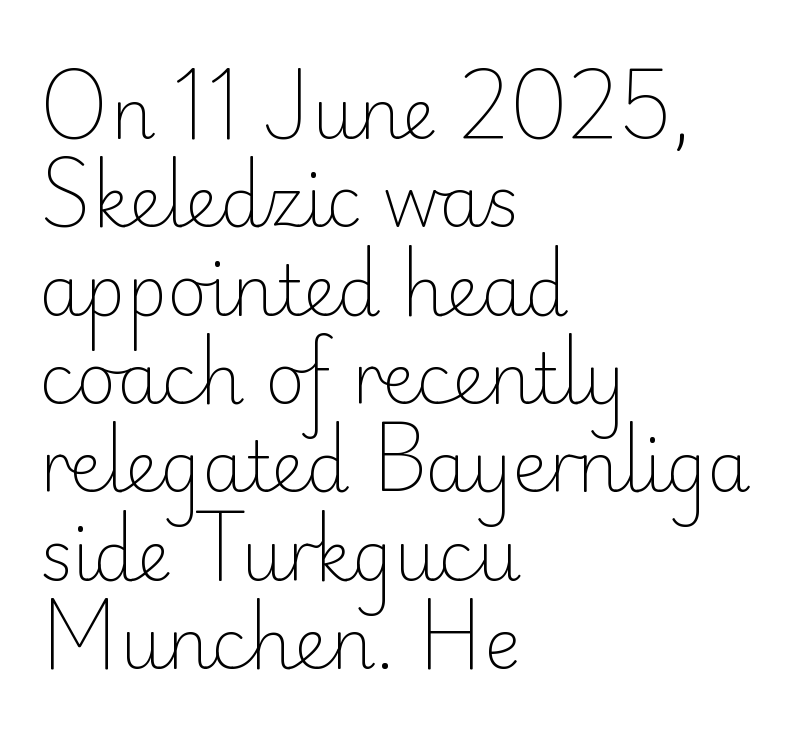
Q: Is the text bold? A: No.
Q: Is the text italic (slanted)? A: No, it is upright.
Q: Is the typeface a serif or a sans-serif typeface? A: Sans-serif.
Q: Is the text underlined? A: No.
Q: How is the paragraph aligned? A: Left-aligned.
Q: Is the spacing between letters normal or unusually wide? A: Normal.
Q: Is the spacing between lines tight, normal or loose? A: Normal.
Q: Width (condensed, normal, or wide)? A: Normal.
Q: Stroke contrast? A: Low.
Q: x-height? A: Small.
Q: Monospaced? A: No.
